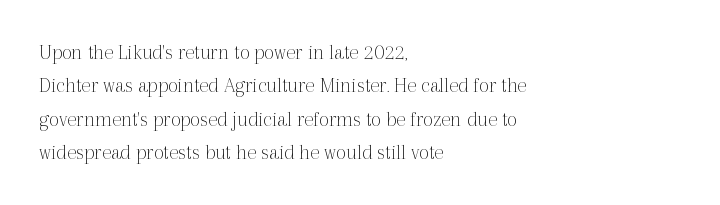
Q: Is the text bold? A: No.
Q: Is the text italic (slanted)? A: No, it is upright.
Q: Is the text underlined? A: No.
Q: How is the paragraph aligned? A: Left-aligned.
Q: Is the spacing between letters normal or unusually wide? A: Normal.
Q: Is the spacing between lines tight, normal or loose? A: Normal.
